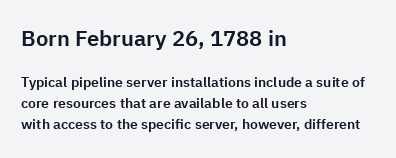
The strip under each line holds only bare page. Rendered with straight, roman letterforms. Tracking value appears to be zero — textbook default spacing. Size hierarchy here favors the leading block over the trailing one. Vertically, the passage feels balanced, rows spaced as you'd expect. Notice how the passage keeps a crisp vertical edge on the left only.
